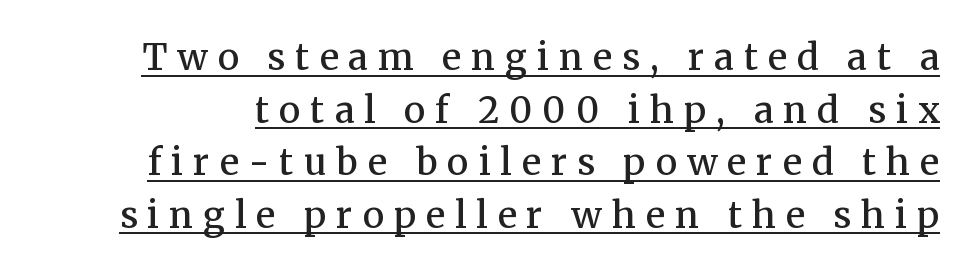
Q: Is the text bold? A: Semi-bold.
Q: Is the text italic (slanted)? A: No, it is upright.
Q: Is the typeface a serif or a sans-serif typeface? A: Serif.
Q: Is the text underlined? A: Yes.
Q: Is the spacing between letters normal or unusually wide? A: Unusually wide.
Q: Is the spacing between lines tight, normal or loose? A: Normal.
Q: Width (condensed, normal, or wide)? A: Normal.
Q: Stroke contrast? A: Medium.
Q: x-height? A: Medium.
Q: Monospaced? A: No.
